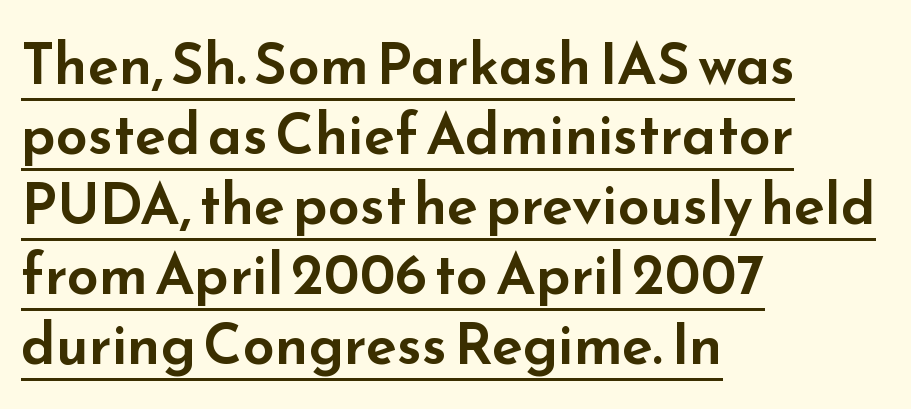
Underline: present. Serifs: no, the terminals of the letterforms are clean. Short note: letters normally spaced. These lines are rendered in a variable-pitch font.
